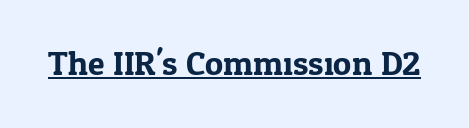
The image shows 34 px serif type, upright; set normal letter spacing, underlined; low stroke contrast and a medium x-height.
